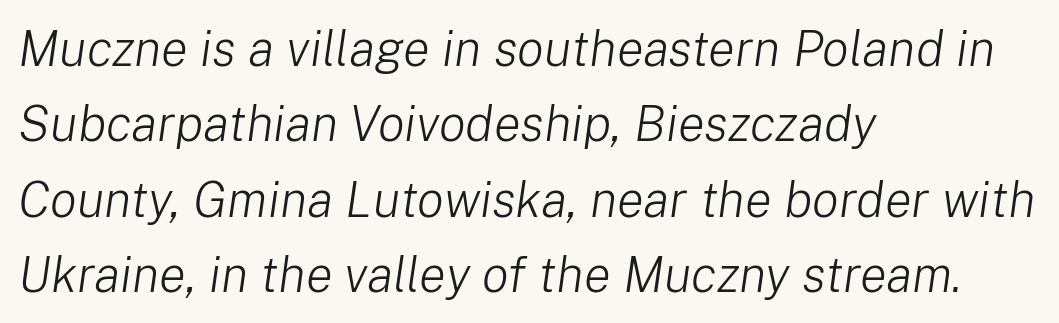
{"italic": "yes", "lean": "right", "slant_degrees": 8, "bold": "no", "weight": "light", "width": "normal", "stroke_contrast": "low", "x_height": "medium", "monospaced": "no", "underline": "no", "align": "left", "line_spacing": "normal", "line_spacing_ratio": 1.51, "letter_spacing": "normal", "letter_spacing_em": 0.0, "glyph_px": 50}
